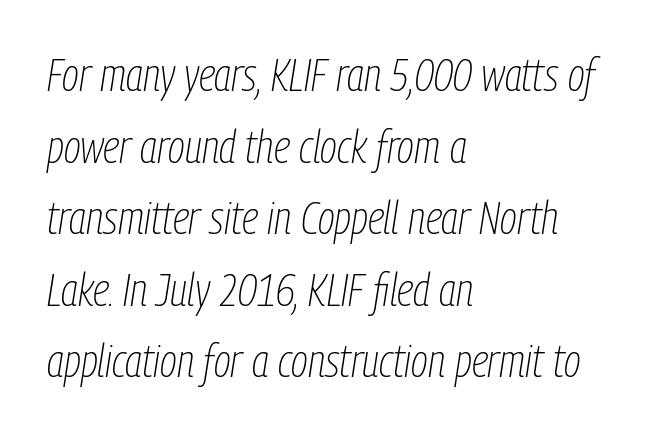
The image shows 45 px thin, condensed type, italic (leaning right); set left-aligned, normal line spacing (1.59x), normal letter spacing, not underlined; low stroke contrast and a medium x-height.
